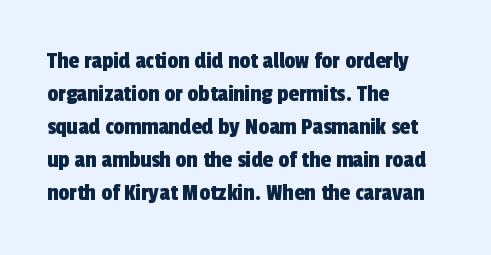
Q: Is the text underlined? A: No.
Q: How is the paragraph aligned? A: Left-aligned.
Q: Is the spacing between letters normal or unusually wide? A: Normal.
Q: Is the spacing between lines tight, normal or loose? A: Normal.
